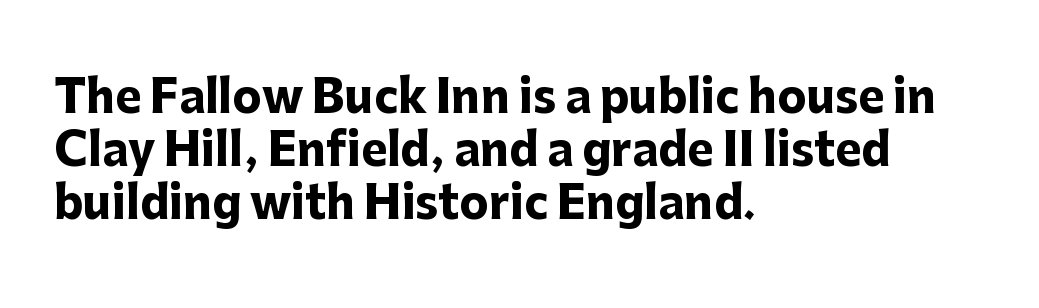
{"serif": "no", "italic": "no", "bold": "yes", "weight": "heavy", "width": "normal", "stroke_contrast": "low", "x_height": "medium", "monospaced": "no", "underline": "no", "align": "left", "line_spacing_ratio": 1.2, "letter_spacing": "normal", "letter_spacing_em": 0.0, "glyph_px": 44}
